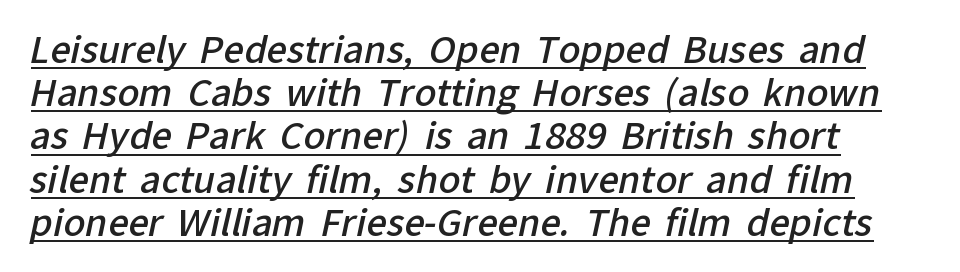
Q: Is the text bold? A: Semi-bold.
Q: Is the typeface a serif or a sans-serif typeface? A: Sans-serif.
Q: Is the text underlined? A: Yes.
Q: Is the spacing between letters normal or unusually wide? A: Normal.
Q: Width (condensed, normal, or wide)? A: Normal.
Q: Stroke contrast? A: Low.
Q: x-height? A: Medium.
Q: Monospaced? A: No.
